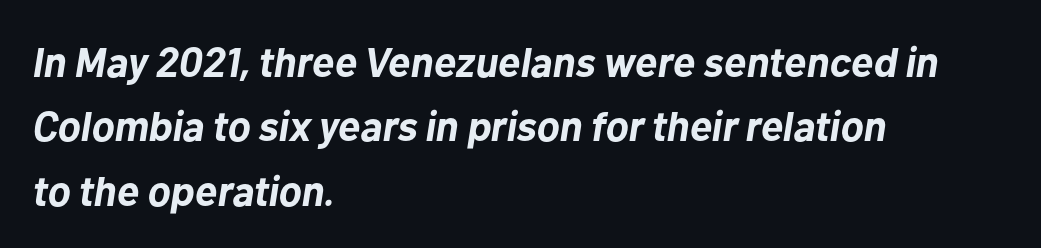
Q: Is the text bold? A: Yes.
Q: Is the text italic (slanted)? A: Yes, it leans right by about 10 degrees.
Q: Is the text underlined? A: No.
Q: How is the paragraph aligned? A: Left-aligned.
Q: Is the spacing between letters normal or unusually wide? A: Normal.
Q: Is the spacing between lines tight, normal or loose? A: Normal.
Q: Width (condensed, normal, or wide)? A: Normal.
Q: Stroke contrast? A: Low.
Q: x-height? A: Medium.
Q: Monospaced? A: No.
